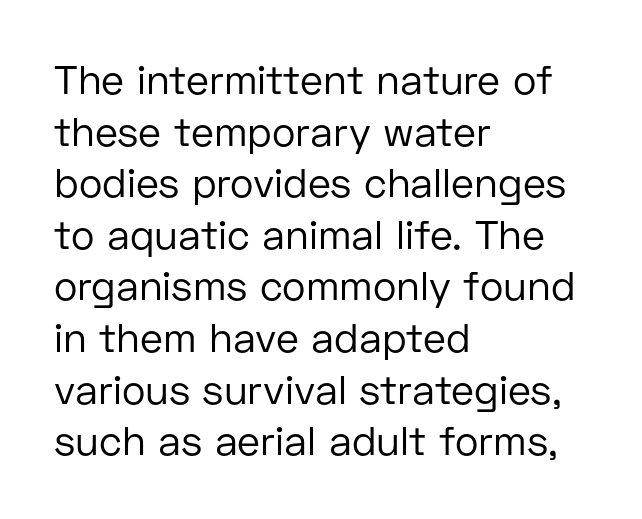
{"serif": "no", "italic": "no", "bold": "no", "weight": "regular", "width": "normal", "stroke_contrast": "low", "x_height": "medium", "monospaced": "no", "underline": "no", "align": "left", "line_spacing": "normal", "line_spacing_ratio": 1.29, "letter_spacing": "normal", "letter_spacing_em": 0.0, "glyph_px": 40}
